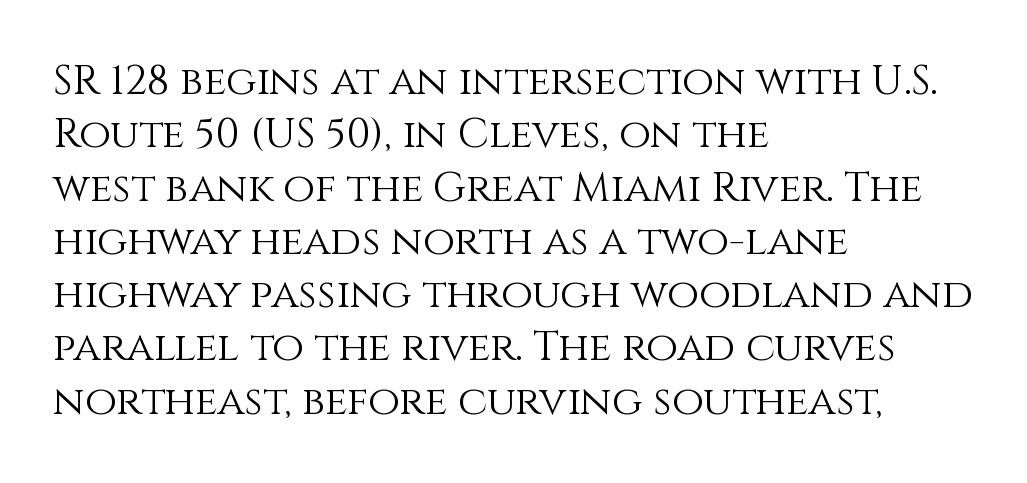
{"italic": "no", "bold": "no", "weight": "light", "width": "normal", "stroke_contrast": "medium", "x_height": "large", "monospaced": "no", "underline": "no", "align": "left", "line_spacing": "normal", "line_spacing_ratio": 1.3, "letter_spacing": "normal", "letter_spacing_em": 0.0, "glyph_px": 41}
